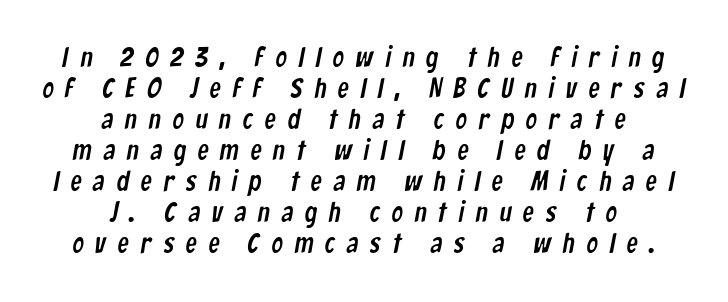
Q: Is the typeface a serif or a sans-serif typeface? A: Sans-serif.
Q: Is the text underlined? A: No.
Q: How is the paragraph aligned? A: Centered.
Q: Is the spacing between letters normal or unusually wide? A: Unusually wide.
Q: Is the spacing between lines tight, normal or loose? A: Tight.
Q: Width (condensed, normal, or wide)? A: Condensed.
Q: Stroke contrast? A: Low.
Q: x-height? A: Medium.
Q: Monospaced? A: No.
